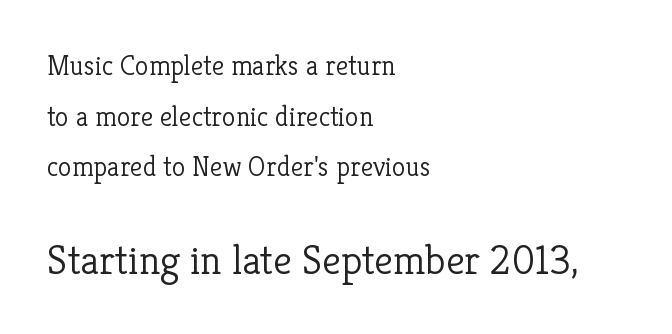
These lines keep a tight, regular rhythm from letter to letter. Type without underlining. The lettering holds an erect, upright posture throughout. Think of a printed novel: that variable character pitch is what you see here.
